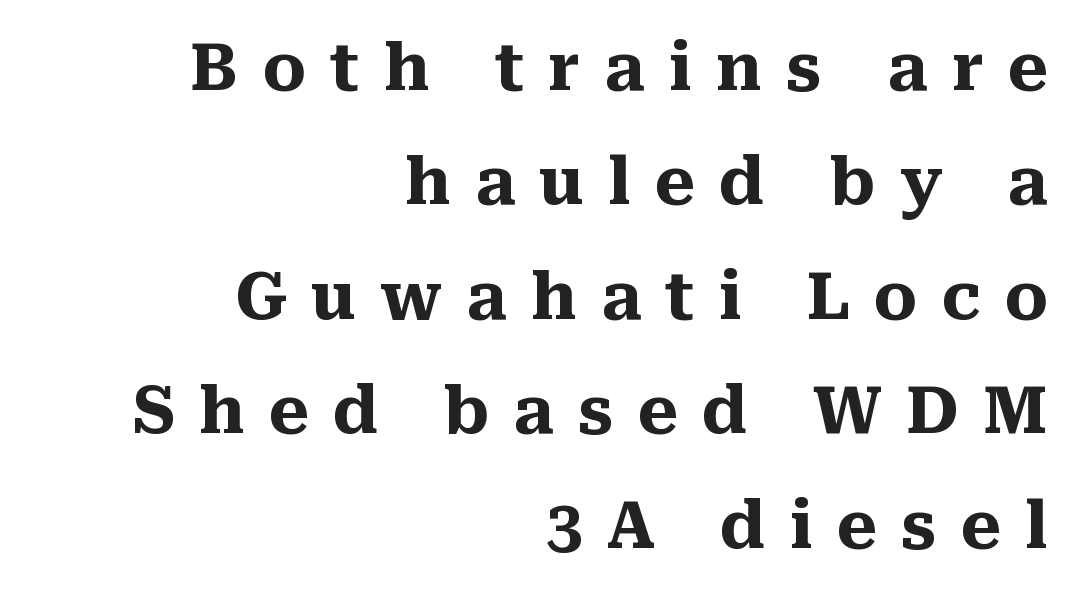
The image shows 65 px heavy serif type, upright; set right-aligned, line spacing 1.76x, unusually wide letter spacing (+0.37 em), not underlined; medium stroke contrast and a medium x-height.
